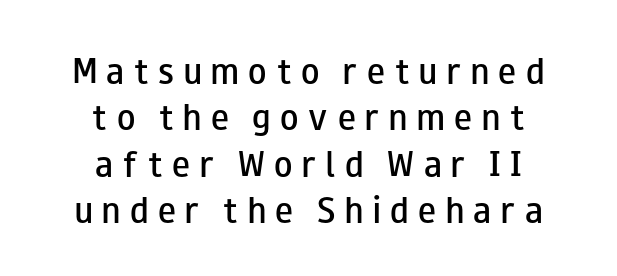
Each letter keeps its own natural width here, so spacing adapts to shape. This is roman type, the default non-slanted kind. Typesetter's note: demi weight, one step under bold. Unmarked baselines from the first word to the last.
